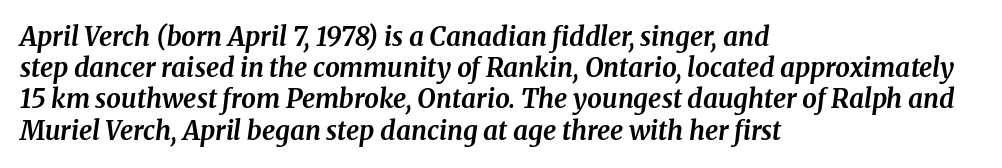
{"italic": "yes", "lean": "right", "slant_degrees": 8, "bold": "yes", "underline": "no", "align": "left", "line_spacing_ratio": 1.2, "letter_spacing": "normal", "letter_spacing_em": 0.0, "glyph_px": 26}
